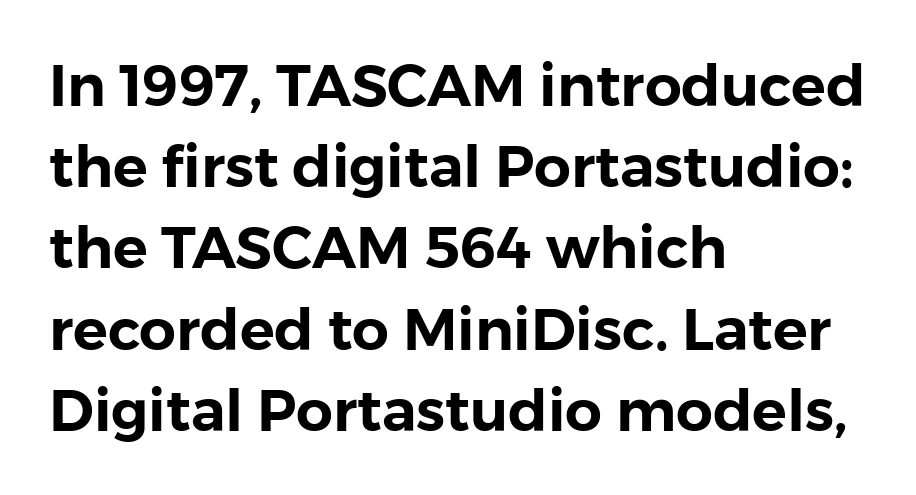
Inter-character spacing is left at the font's built-in metrics. A clean baseline with only descenders dipping below it. Proportional: the letters do not fall into vertical columns. No feet cap the strokes, marking this as sans-serif type. A normal amount of white space separates one row of letters from the next. The typesetter chose a ragged-right arrangement here.
